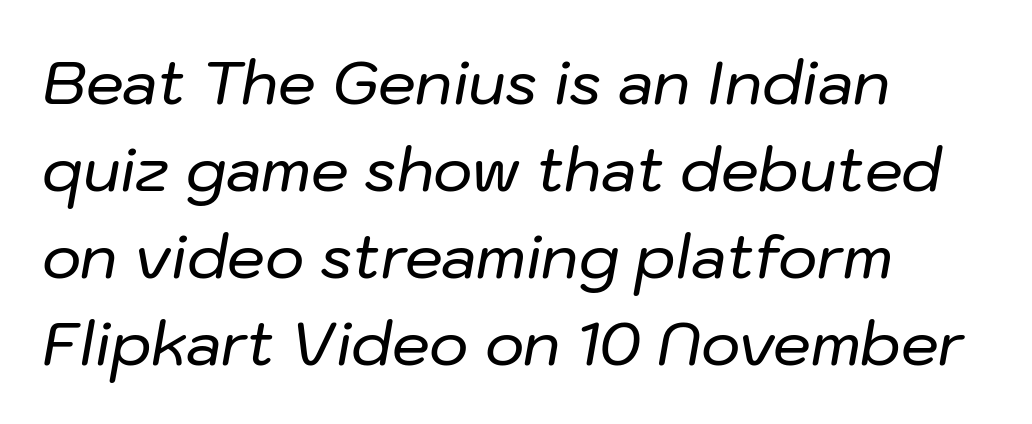
Q: Is the text italic (slanted)? A: Yes, it leans right by about 10 degrees.
Q: Is the text underlined? A: No.
Q: How is the paragraph aligned? A: Left-aligned.
Q: Is the spacing between letters normal or unusually wide? A: Normal.
Q: Is the spacing between lines tight, normal or loose? A: Normal.
Q: Width (condensed, normal, or wide)? A: Normal.
Q: Stroke contrast? A: Low.
Q: x-height? A: Medium.
Q: Monospaced? A: No.
